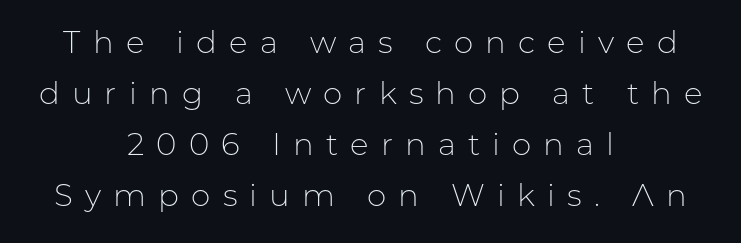
Q: Is the text bold? A: No.
Q: Is the text italic (slanted)? A: No, it is upright.
Q: Is the typeface a serif or a sans-serif typeface? A: Sans-serif.
Q: Is the text underlined? A: No.
Q: How is the paragraph aligned? A: Centered.
Q: Is the spacing between letters normal or unusually wide? A: Unusually wide.
Q: Is the spacing between lines tight, normal or loose? A: Normal.
Q: Width (condensed, normal, or wide)? A: Normal.
Q: Stroke contrast? A: Low.
Q: x-height? A: Medium.
Q: Monospaced? A: No.
